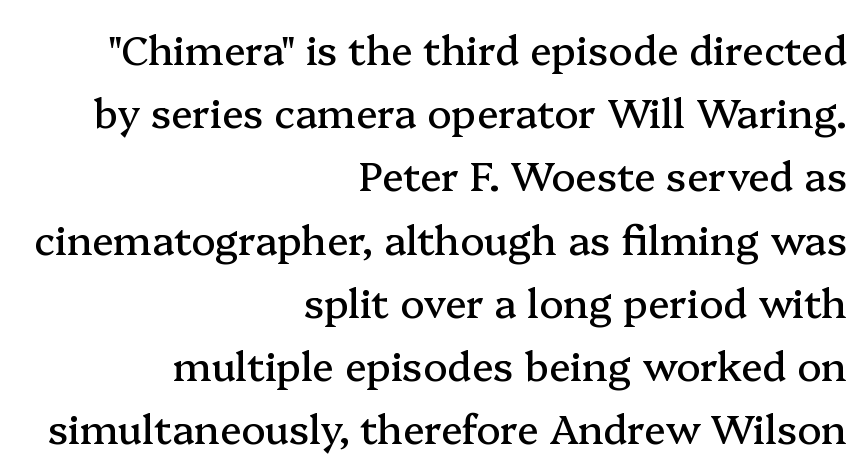
Posture: vertical. Each new line begins a customary step beneath the previous one. Reading down the block, your eye finds every line finishing at a fixed right position. Spacing verdict: proportional, widths tailored to each character. Observe the serifs anchoring each vertical stroke in this sample. What stands out about the letter spacing? Nothing — it is the standard amount.
